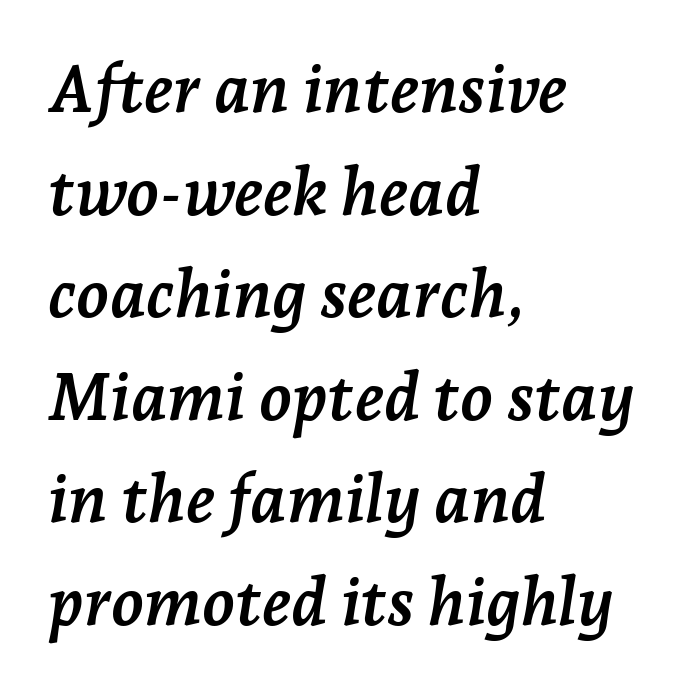
Words appear dense and cohesive because spacing is normal. When letters slant like this, we call the style italic. Check the space under the baseline: it is left empty. Normally led — the rows are evenly, conventionally spaced. Does the copy run flush right? No — it runs flush left.
